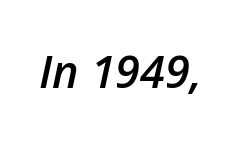
The axis of the letterforms is tilted away from vertical. The foot of each line stays bare and open. These lines keep a tight, regular rhythm from letter to letter. Strokes here are thickened, but only to semibold level.
